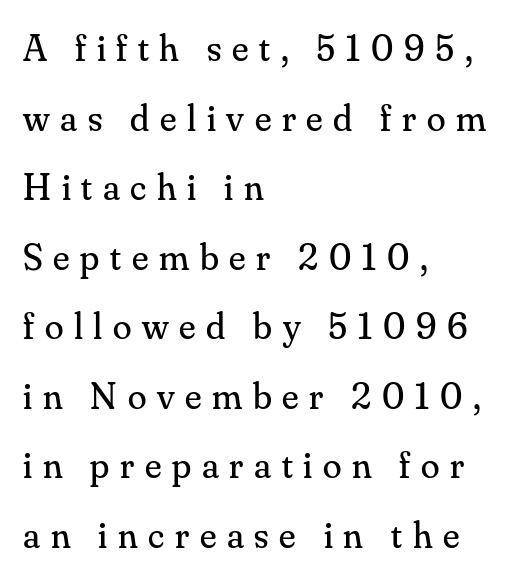
{"serif": "yes", "italic": "no", "bold": "no", "weight": "regular", "width": "normal", "stroke_contrast": "medium", "x_height": "small", "monospaced": "no", "underline": "no", "align": "left", "line_spacing_ratio": 1.83, "letter_spacing": "wide", "letter_spacing_em": 0.28, "glyph_px": 38}
